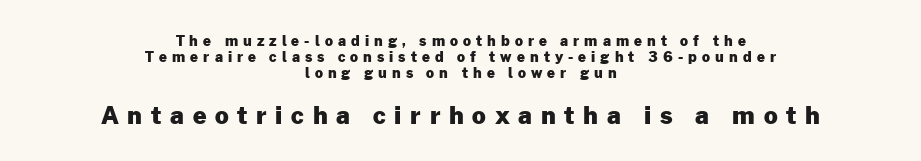
Teacher's note: observe the equal gaps on both sides — that is centered alignment. You get the small type first, then a jump to larger type. The type is letterspaced generously, with wide tracking. Set as a true bold cut, around the 700 mark. Rule under the text: the space is simply empty.
